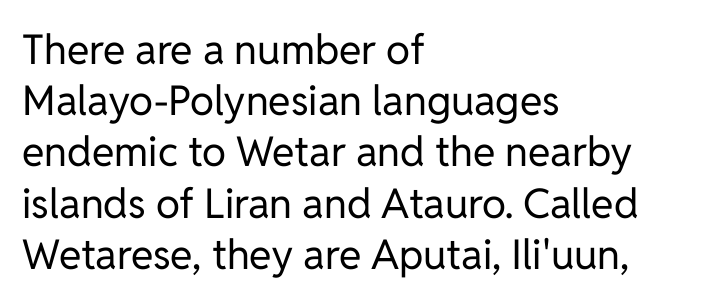
The image shows 41 px regular-weight sans-serif type, upright; set left-aligned, normal line spacing (1.25x), normal letter spacing, not underlined; low stroke contrast and a medium x-height.
